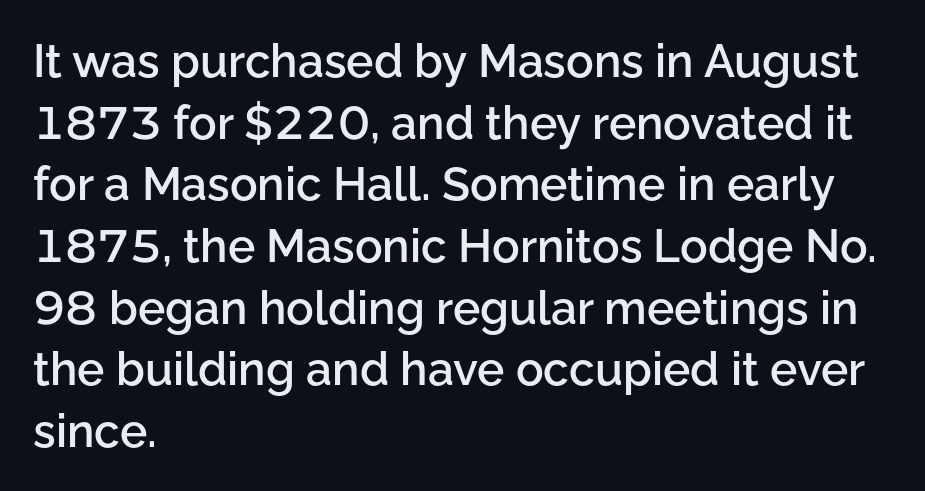
Q: Is the text bold? A: Semi-bold.
Q: Is the text italic (slanted)? A: No, it is upright.
Q: Is the typeface a serif or a sans-serif typeface? A: Sans-serif.
Q: Is the text underlined? A: No.
Q: How is the paragraph aligned? A: Left-aligned.
Q: Is the spacing between letters normal or unusually wide? A: Normal.
Q: Is the spacing between lines tight, normal or loose? A: Normal.
Q: Width (condensed, normal, or wide)? A: Normal.
Q: Stroke contrast? A: Low.
Q: x-height? A: Medium.
Q: Monospaced? A: No.
